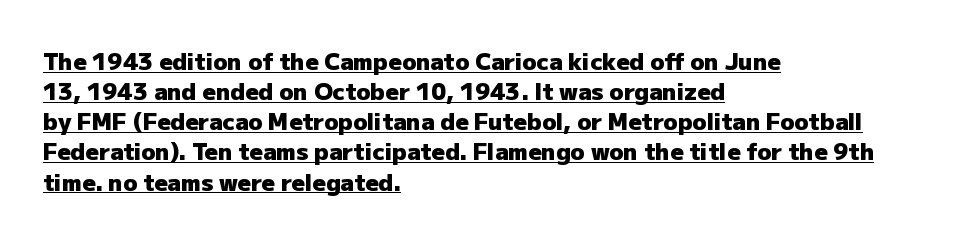
The image shows 23 px bold type, upright; set left-aligned, normal line spacing (1.31x), normal letter spacing, underlined.
